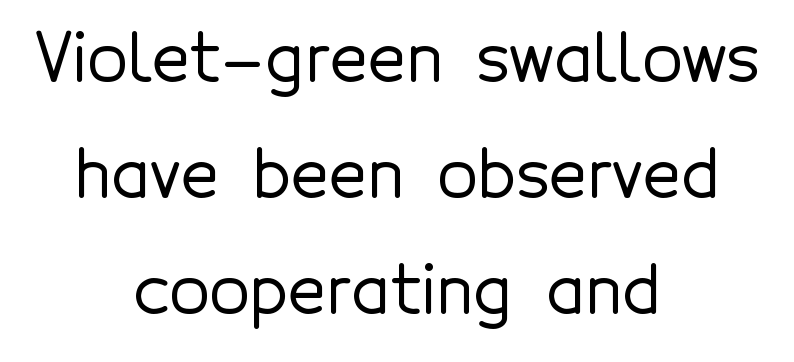
Q: Is the text italic (slanted)? A: No, it is upright.
Q: Is the typeface a serif or a sans-serif typeface? A: Sans-serif.
Q: Is the text underlined? A: No.
Q: How is the paragraph aligned? A: Centered.
Q: Is the spacing between letters normal or unusually wide? A: Normal.
Q: Width (condensed, normal, or wide)? A: Normal.
Q: x-height? A: Medium.
Q: Monospaced? A: No.
